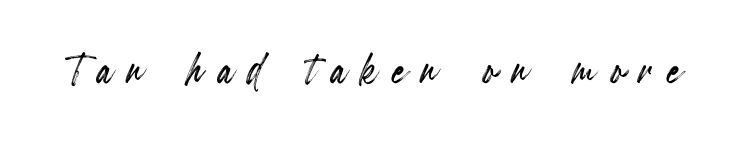
Q: Is the text italic (slanted)? A: Yes.
Q: Is the text underlined? A: No.
Q: Is the spacing between letters normal or unusually wide? A: Unusually wide.
Q: Width (condensed, normal, or wide)? A: Condensed.
Q: x-height? A: Small.
Q: Monospaced? A: No.
